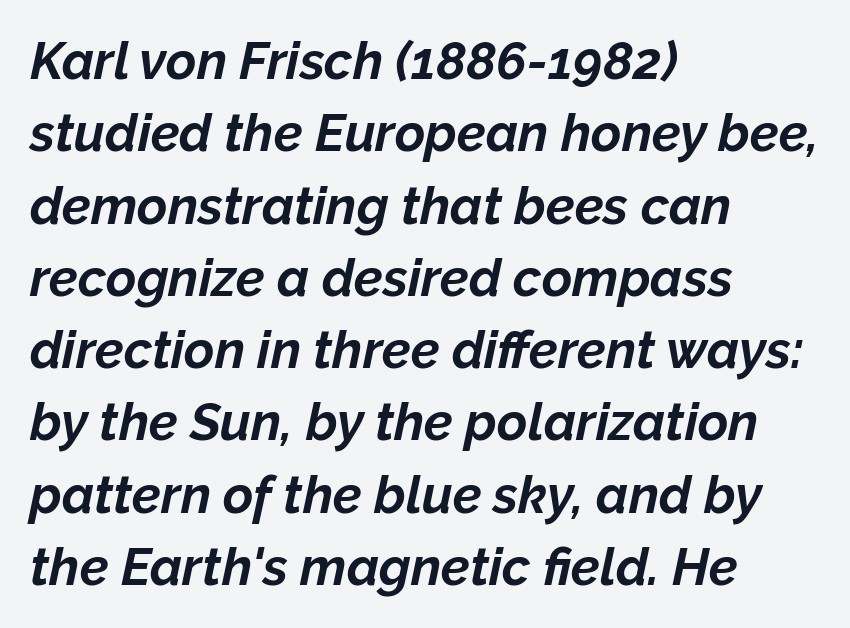
{"italic": "yes", "lean": "right", "slant_degrees": 12, "bold": "yes", "weight": "bold", "width": "normal", "stroke_contrast": "low", "x_height": "medium", "monospaced": "no", "underline": "no", "align": "left", "line_spacing": "normal", "line_spacing_ratio": 1.39, "letter_spacing": "normal", "letter_spacing_em": 0.0, "glyph_px": 52}
